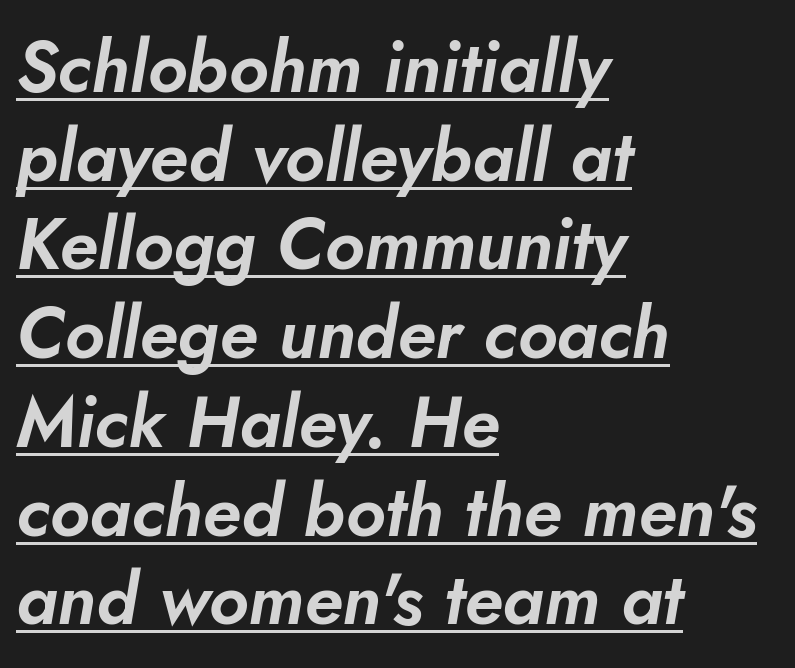
{"italic": "yes", "lean": "right", "slant_degrees": 5, "width": "normal", "stroke_contrast": "low", "x_height": "small", "monospaced": "no", "underline": "yes", "align": "left", "line_spacing": "normal", "line_spacing_ratio": 1.25, "letter_spacing": "normal", "letter_spacing_em": 0.0, "glyph_px": 71}
